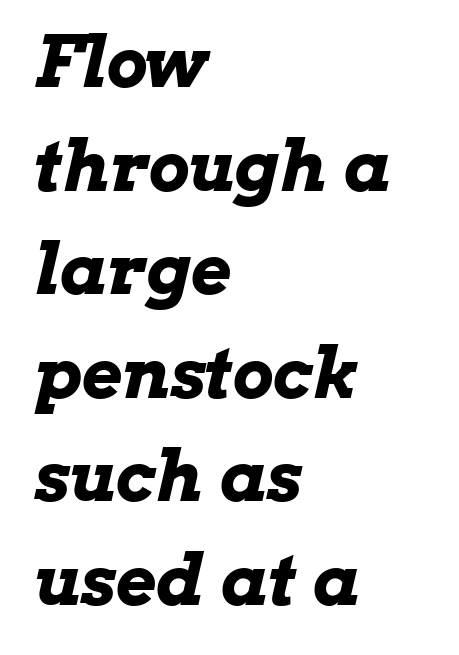
Q: Is the text bold? A: Yes.
Q: Is the text italic (slanted)? A: Yes, it leans right by about 13 degrees.
Q: Is the text underlined? A: No.
Q: How is the paragraph aligned? A: Left-aligned.
Q: Is the spacing between letters normal or unusually wide? A: Normal.
Q: Is the spacing between lines tight, normal or loose? A: Normal.
Q: Width (condensed, normal, or wide)? A: Wide.
Q: Stroke contrast? A: Low.
Q: x-height? A: Medium.
Q: Monospaced? A: No.
